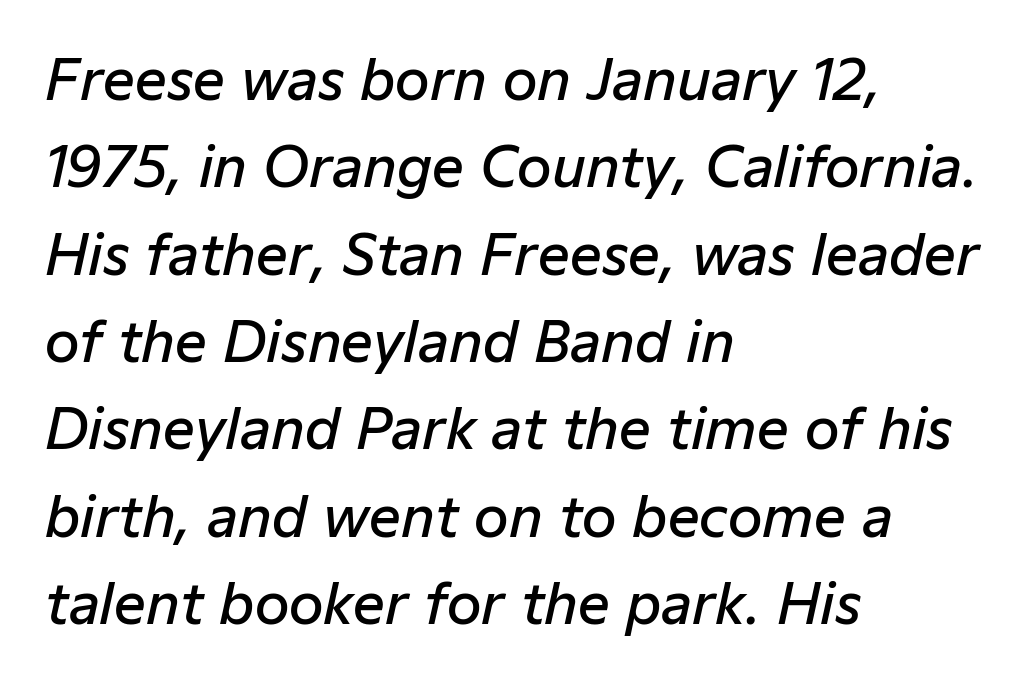
{"italic": "yes", "lean": "right", "slant_degrees": 12, "bold": "semi", "weight": "semibold", "width": "normal", "stroke_contrast": "low", "x_height": "medium", "monospaced": "no", "underline": "no", "align": "left", "line_spacing": "normal", "line_spacing_ratio": 1.56, "letter_spacing": "normal", "letter_spacing_em": 0.0, "glyph_px": 56}
